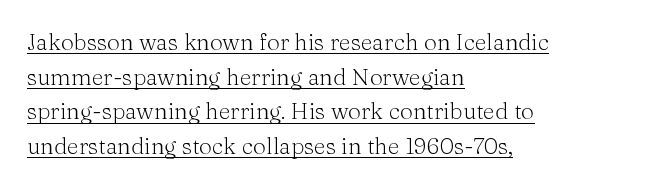
{"italic": "no", "bold": "no", "underline": "yes", "align": "left", "line_spacing": "normal", "line_spacing_ratio": 1.51, "letter_spacing": "normal", "letter_spacing_em": 0.0, "glyph_px": 23}
